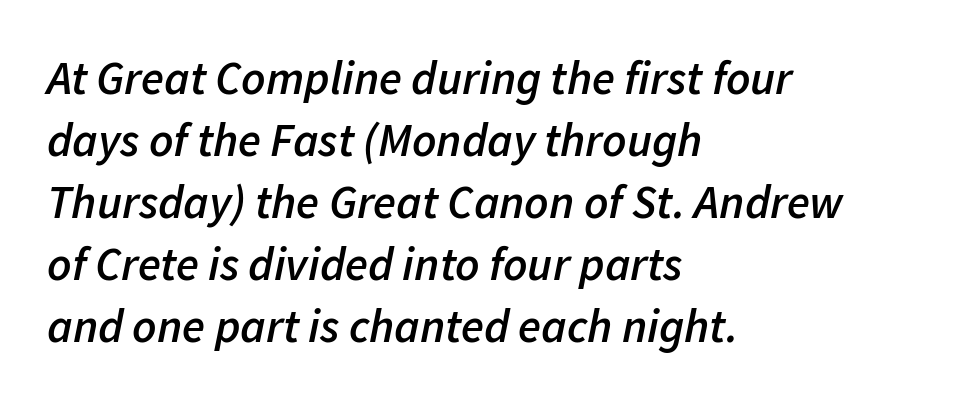
{"italic": "yes", "lean": "right", "slant_degrees": 11, "bold": "semi", "weight": "semibold", "width": "normal", "stroke_contrast": "low", "x_height": "medium", "monospaced": "no", "underline": "no", "align": "left", "line_spacing": "normal", "line_spacing_ratio": 1.32, "letter_spacing": "normal", "letter_spacing_em": 0.0, "glyph_px": 47}
